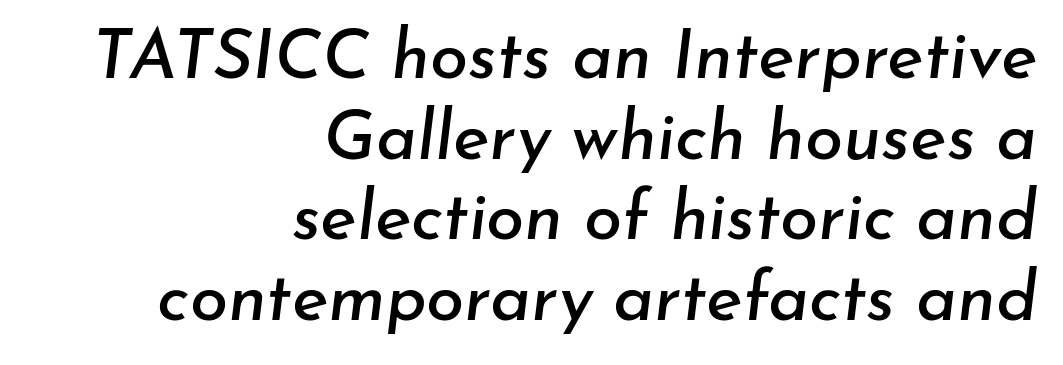
The zone under the glyphs is completely vacant. The passage shown is typed in a proportional face where columns would drift. The letterforms sit shoulder to shoulder at normal distance. The lines are quadded right. Looking at the ascenders, they clearly lean.
